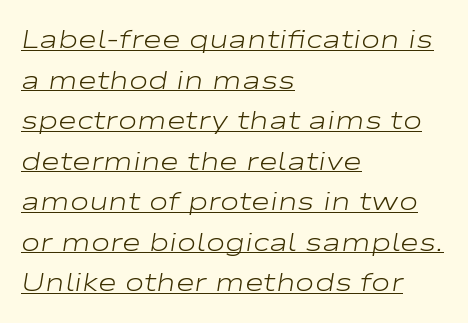
The image shows 26 px text type, italic (leaning right); set left-aligned, normal line spacing (1.56x), normal letter spacing, underlined.
